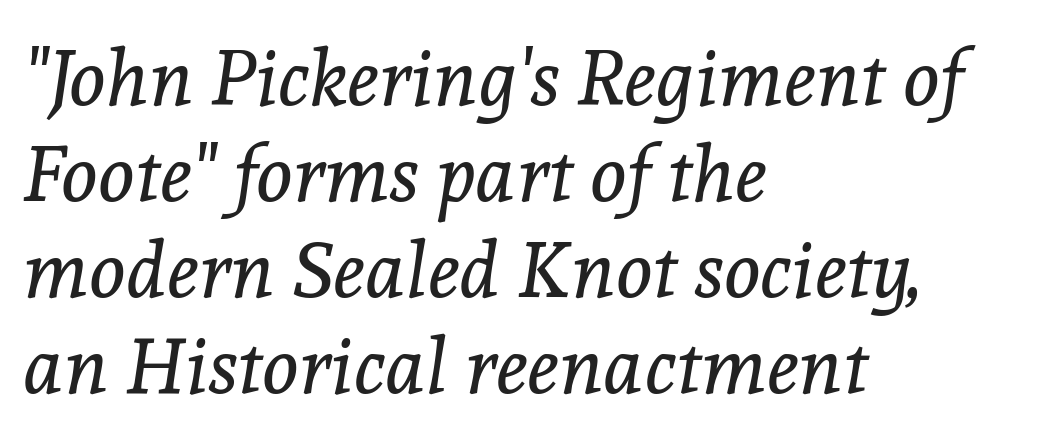
The cut favours lightness, reaching ordinary text weight at its darkest. These lines stack with their left ends in a neat column. When letters slant like this, we call the style italic. Default kerning and tracking; the words read as compact shapes. Each row of text sits above clean, open space. These lines are rendered in a variable-pitch font.
